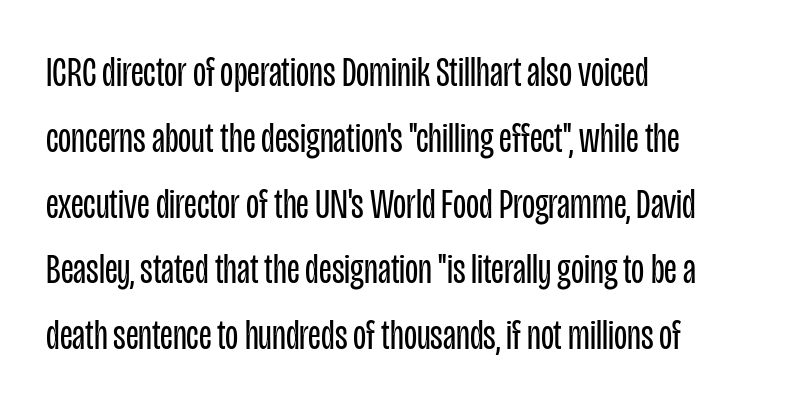
The image shows 43 px regular-weight, condensed sans-serif type, upright; set left-aligned, normal line spacing (1.53x), normal letter spacing, not underlined; low stroke contrast and a large x-height.
